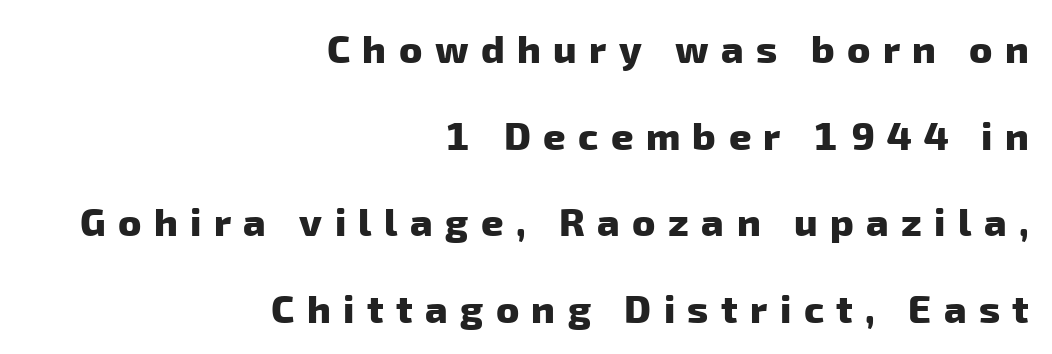
Q: Is the text bold? A: Yes.
Q: Is the typeface a serif or a sans-serif typeface? A: Sans-serif.
Q: Is the text underlined? A: No.
Q: How is the paragraph aligned? A: Right-aligned.
Q: Is the spacing between letters normal or unusually wide? A: Unusually wide.
Q: Is the spacing between lines tight, normal or loose? A: Loose.
Q: Width (condensed, normal, or wide)? A: Normal.
Q: Stroke contrast? A: Low.
Q: x-height? A: Medium.
Q: Monospaced? A: No.
